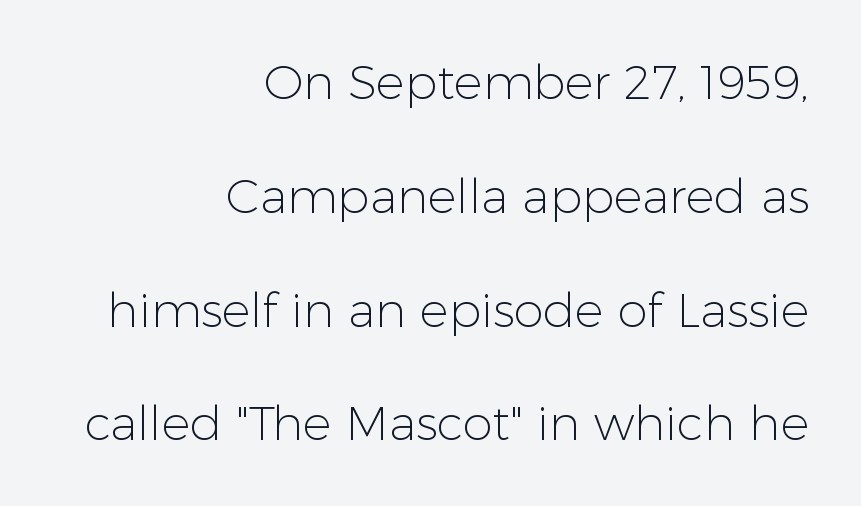
{"serif": "no", "italic": "no", "bold": "no", "weight": "light", "width": "normal", "stroke_contrast": "low", "x_height": "medium", "monospaced": "no", "underline": "no", "align": "right", "line_spacing": "loose", "line_spacing_ratio": 2.37, "letter_spacing": "normal", "letter_spacing_em": 0.0, "glyph_px": 48}
